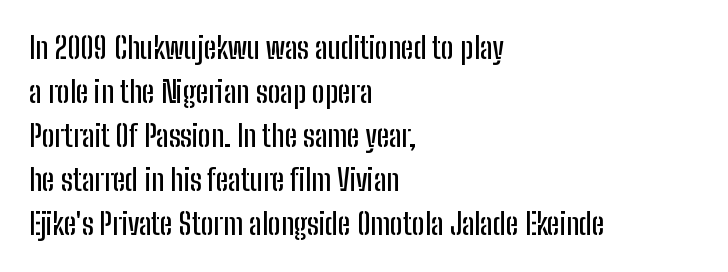
Q: Is the text italic (slanted)? A: No, it is upright.
Q: Is the typeface a serif or a sans-serif typeface? A: Sans-serif.
Q: Is the text underlined? A: No.
Q: How is the paragraph aligned? A: Left-aligned.
Q: Is the spacing between letters normal or unusually wide? A: Normal.
Q: Is the spacing between lines tight, normal or loose? A: Normal.
Q: Width (condensed, normal, or wide)? A: Condensed.
Q: Stroke contrast? A: Low.
Q: x-height? A: Medium.
Q: Monospaced? A: No.
